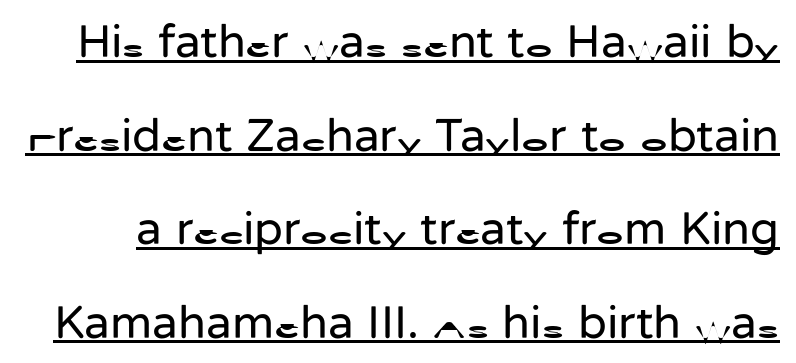
The image shows 47 px regular-weight sans-serif type, upright; set loose line spacing (1.99x), normal letter spacing, underlined; low stroke contrast and a medium x-height.
